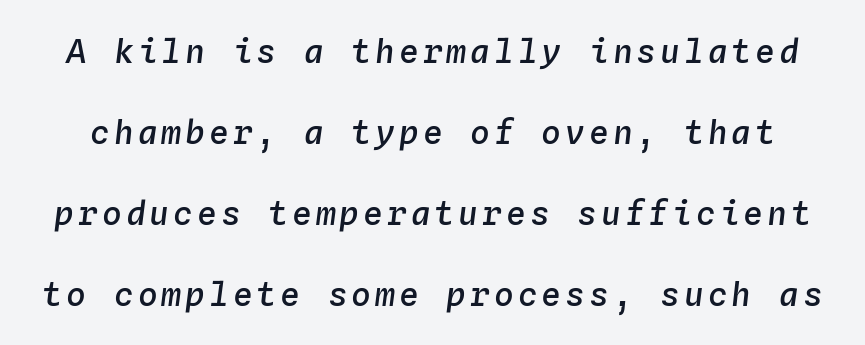
The image shows 33 px semibold type, italic (leaning right), monospaced; set loose line spacing (2.45x), not underlined; low stroke contrast and a medium x-height.
